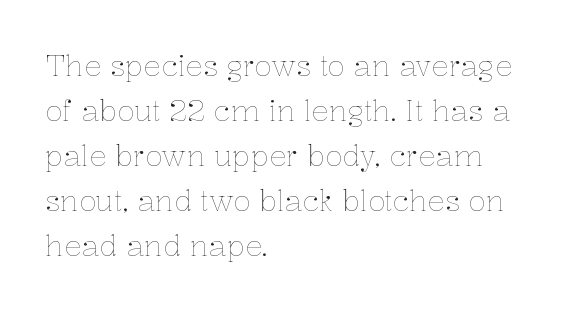
{"italic": "no", "bold": "no", "weight": "thin", "width": "normal", "stroke_contrast": "low", "x_height": "medium", "monospaced": "no", "underline": "no", "align": "left", "line_spacing": "normal", "line_spacing_ratio": 1.55, "letter_spacing": "normal", "letter_spacing_em": 0.0, "glyph_px": 29}
